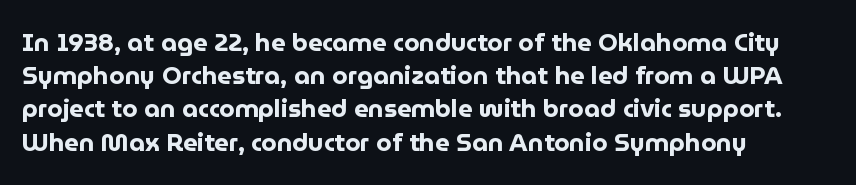
One-word summary of the alignment: left. Compared with an ordinary text face, these strokes are far heavier — a full bold. Interline gaps are of average width in this sample. Letter spacing: default. The baseline area is clear. The letters stand upright; this is a roman face.
